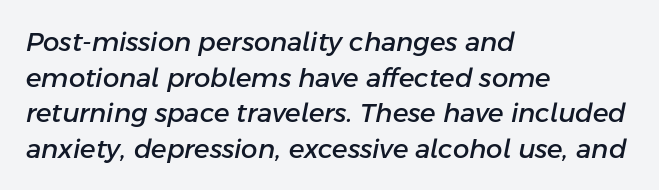
Q: Is the text italic (slanted)? A: Yes, it leans right by about 11 degrees.
Q: Is the text underlined? A: No.
Q: How is the paragraph aligned? A: Left-aligned.
Q: Is the spacing between letters normal or unusually wide? A: Normal.
Q: Is the spacing between lines tight, normal or loose? A: Normal.
